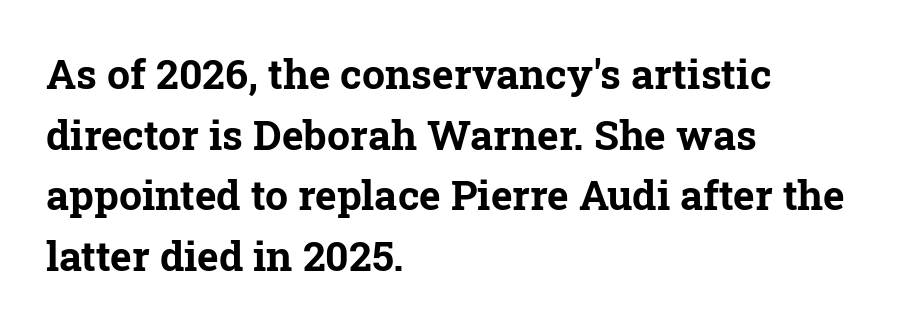
Weight check: bold — yes, fully. Nobody touched the tracking dial on this one. Looks like regular typesetting: each glyph gets only the width it needs. In terms of posture, this sample is upright. Is the block centered? No — it sits flush against the left margin.
